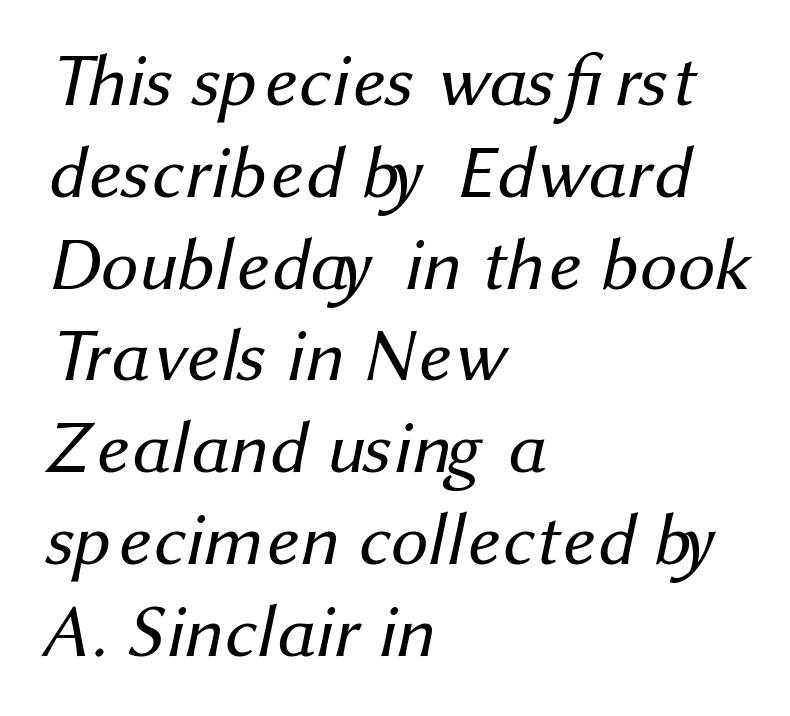
The characters display no serif detailing; their extremities are plain. The letters sit at their default tracking, neither squeezed nor spread. The glyphs are unaccompanied by any horizontal stroke below them. Each line starts at the same left margin while the right side varies.
